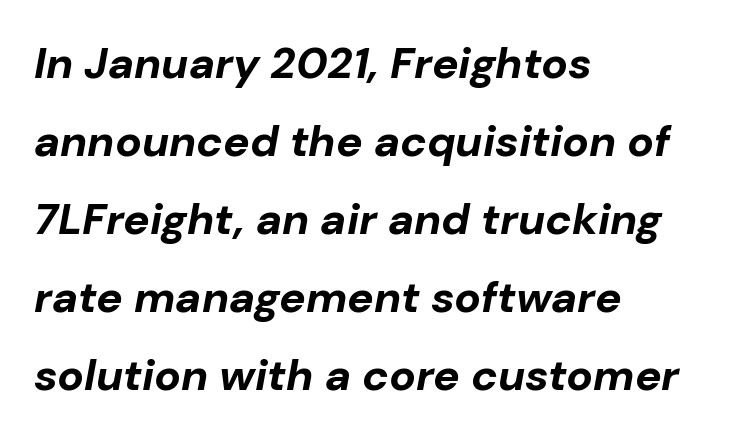
Q: Is the text bold? A: Yes.
Q: Is the text italic (slanted)? A: Yes, it leans right by about 10 degrees.
Q: Is the text underlined? A: No.
Q: How is the paragraph aligned? A: Left-aligned.
Q: Is the spacing between letters normal or unusually wide? A: Normal.
Q: Width (condensed, normal, or wide)? A: Normal.
Q: Stroke contrast? A: Low.
Q: x-height? A: Medium.
Q: Monospaced? A: No.
